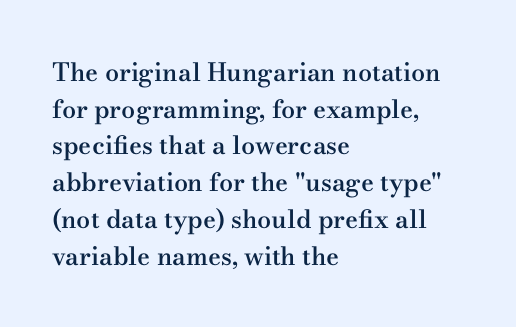
Q: Is the text bold? A: Semi-bold.
Q: Is the text italic (slanted)? A: No, it is upright.
Q: Is the text underlined? A: No.
Q: How is the paragraph aligned? A: Left-aligned.
Q: Is the spacing between letters normal or unusually wide? A: Normal.
Q: Is the spacing between lines tight, normal or loose? A: Normal.
